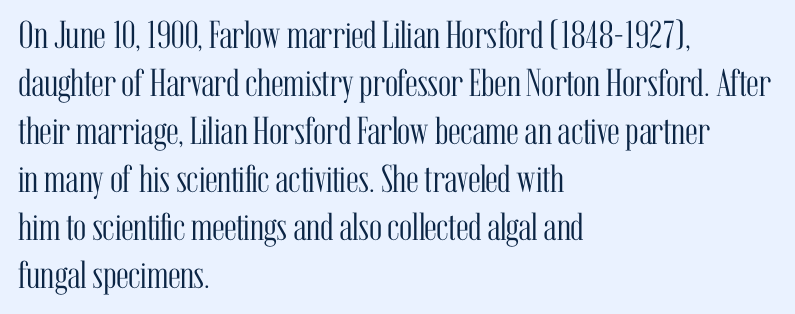
Q: Is the text bold? A: No.
Q: Is the text italic (slanted)? A: No, it is upright.
Q: Is the typeface a serif or a sans-serif typeface? A: Serif.
Q: Is the text underlined? A: No.
Q: How is the paragraph aligned? A: Left-aligned.
Q: Is the spacing between letters normal or unusually wide? A: Normal.
Q: Width (condensed, normal, or wide)? A: Condensed.
Q: Stroke contrast? A: Medium.
Q: x-height? A: Medium.
Q: Monospaced? A: No.
